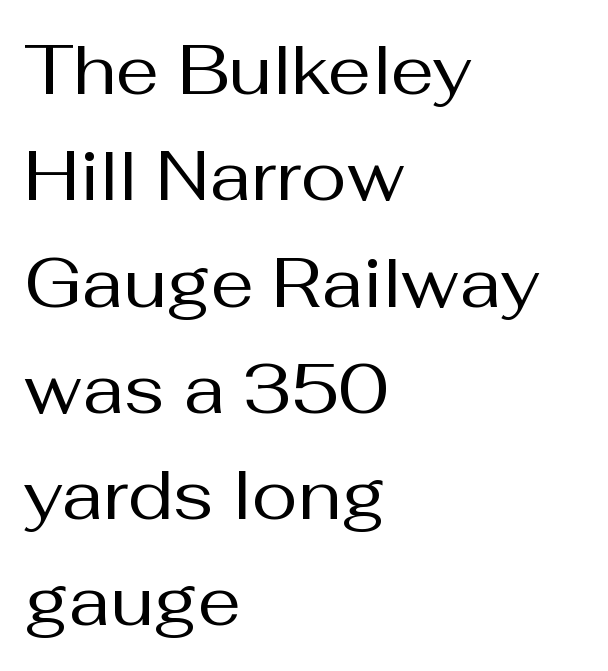
{"serif": "no", "italic": "no", "bold": "no", "weight": "regular", "width": "normal", "stroke_contrast": "medium", "x_height": "medium", "monospaced": "no", "underline": "no", "align": "left", "line_spacing": "normal", "line_spacing_ratio": 1.54, "letter_spacing": "normal", "letter_spacing_em": 0.0, "glyph_px": 69}
